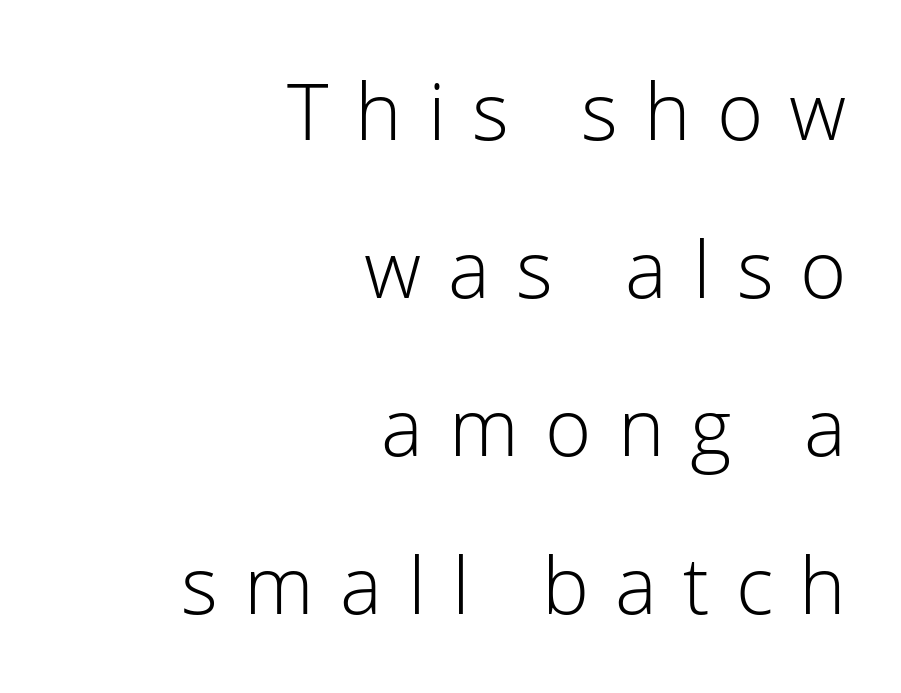
Q: Is the text bold? A: No.
Q: Is the text italic (slanted)? A: No, it is upright.
Q: Is the typeface a serif or a sans-serif typeface? A: Sans-serif.
Q: Is the text underlined? A: No.
Q: How is the paragraph aligned? A: Right-aligned.
Q: Is the spacing between letters normal or unusually wide? A: Unusually wide.
Q: Is the spacing between lines tight, normal or loose? A: Loose.
Q: Width (condensed, normal, or wide)? A: Normal.
Q: Stroke contrast? A: Low.
Q: x-height? A: Medium.
Q: Monospaced? A: No.
